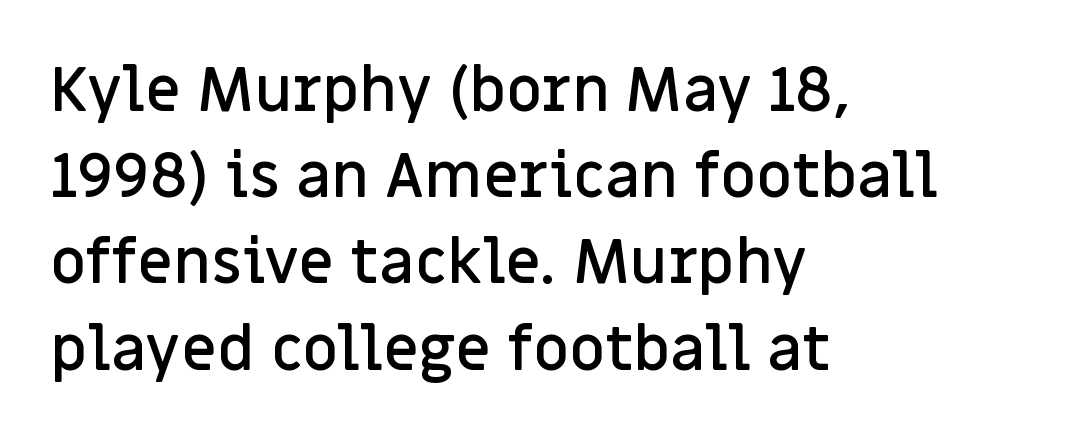
The characters display no serif detailing; their extremities are plain. Successive baselines arrive at the customary interval. The axis of the letterforms is exactly vertical. The line texture is even and compact thanks to regular tracking. These lines are rendered in a variable-pitch font. Left-aligned paragraph, ragged on the right.
